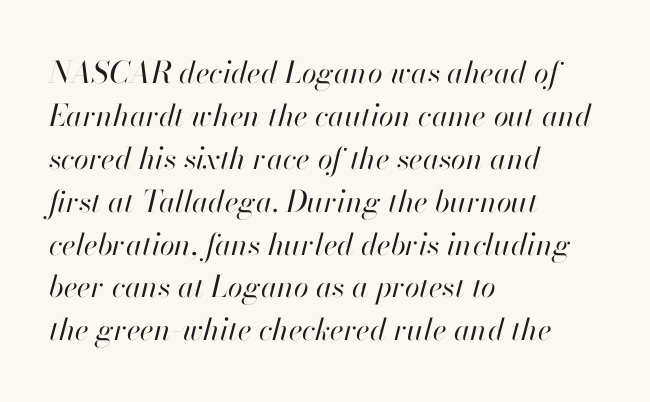
{"italic": "yes", "lean": "right", "slant_degrees": 13, "bold": "no", "weight": "regular", "width": "normal", "stroke_contrast": "high", "x_height": "small", "monospaced": "no", "underline": "no", "align": "left", "line_spacing": "normal", "line_spacing_ratio": 1.43, "letter_spacing": "normal", "letter_spacing_em": 0.0, "glyph_px": 30}
